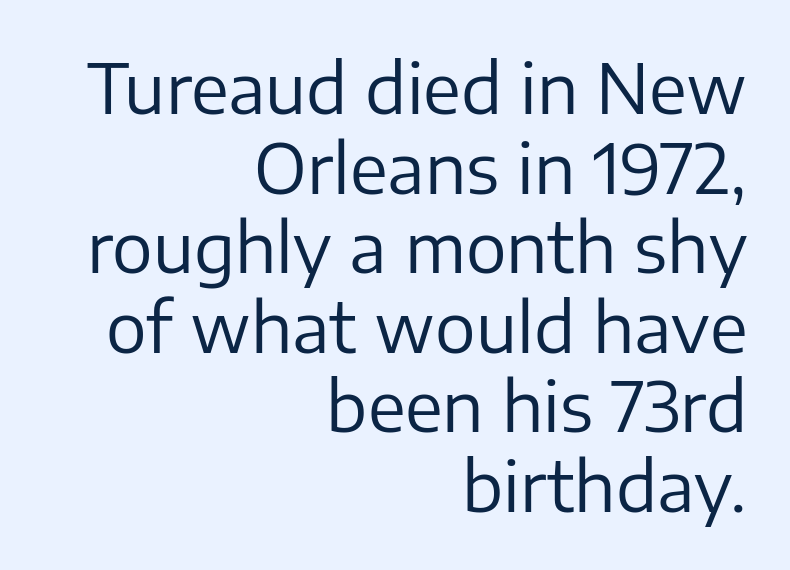
{"serif": "no", "italic": "no", "bold": "no", "weight": "regular", "width": "normal", "stroke_contrast": "low", "x_height": "medium", "monospaced": "no", "underline": "no", "align": "right", "line_spacing_ratio": 1.17, "letter_spacing": "normal", "letter_spacing_em": 0.0, "glyph_px": 68}
